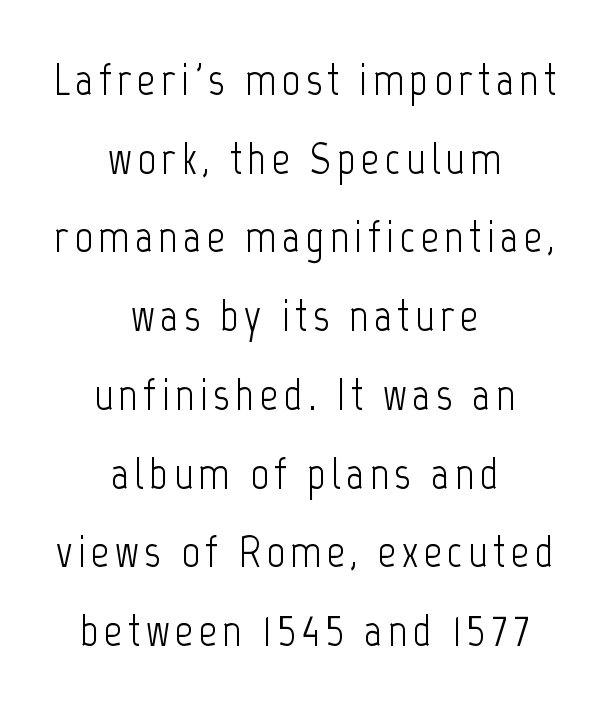
Every stem runs plumb, perpendicular to the baseline. Lines of text with bare space underneath. Does the copy run flush right? No — it is centered line by line. Serifs: no, the terminals of the letterforms are clean. The passage shown is not bold in any degree. Is this a fixed-width face? No — the glyphs have proportional, varying widths.
